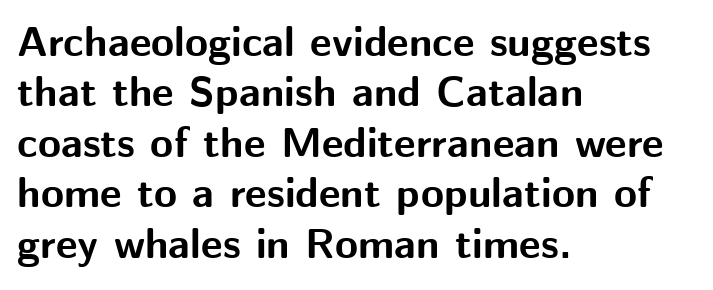
The image shows 42 px bold sans-serif type, upright; set left-aligned, line spacing 1.2x, normal letter spacing, not underlined; medium stroke contrast and a medium x-height.
